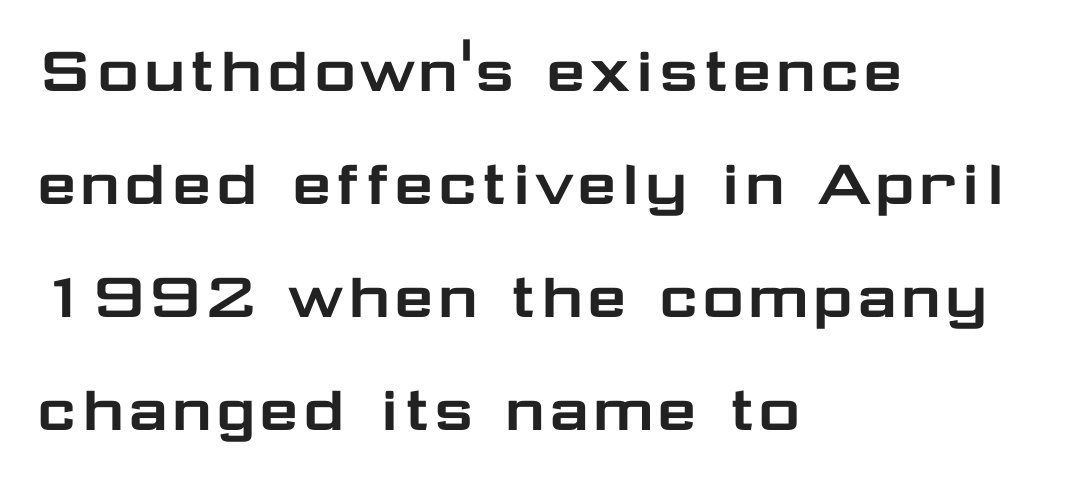
The image shows 73 px wide sans-serif type, upright; set left-aligned, normal line spacing (1.55x), normal letter spacing, not underlined; low stroke contrast and a medium x-height.
